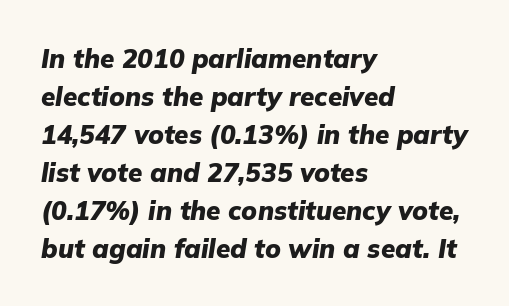
Each glyph is drawn with heavy, bold strokes. The foot of each line stays bare and open. Teacher's note: observe the even left margin — that is flush-left alignment. Would a proofreader flag this as italicized? Yes. Inter-character spacing is left at the font's built-in metrics.
